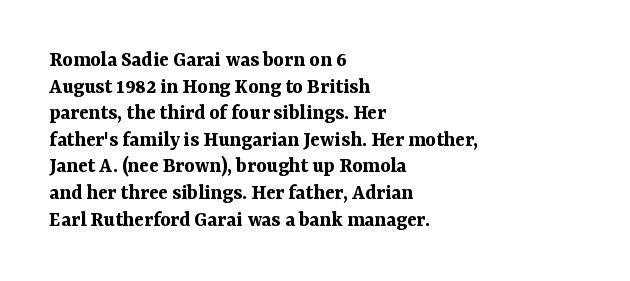
{"italic": "no", "bold": "yes", "underline": "no", "align": "left", "line_spacing_ratio": 1.21, "letter_spacing": "normal", "letter_spacing_em": 0.0, "glyph_px": 22}
